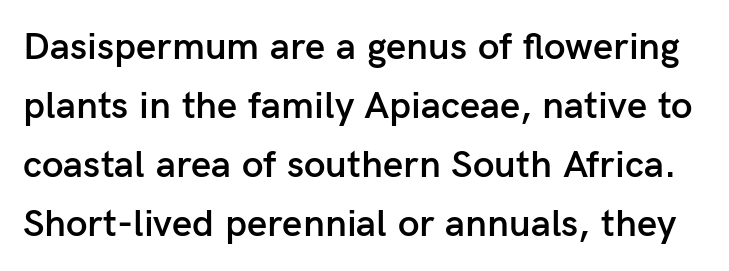
Q: Is the text bold? A: Semi-bold.
Q: Is the text italic (slanted)? A: No, it is upright.
Q: Is the typeface a serif or a sans-serif typeface? A: Sans-serif.
Q: Is the text underlined? A: No.
Q: Is the spacing between letters normal or unusually wide? A: Normal.
Q: Is the spacing between lines tight, normal or loose? A: Normal.
Q: Width (condensed, normal, or wide)? A: Normal.
Q: Stroke contrast? A: Low.
Q: x-height? A: Medium.
Q: Monospaced? A: No.
